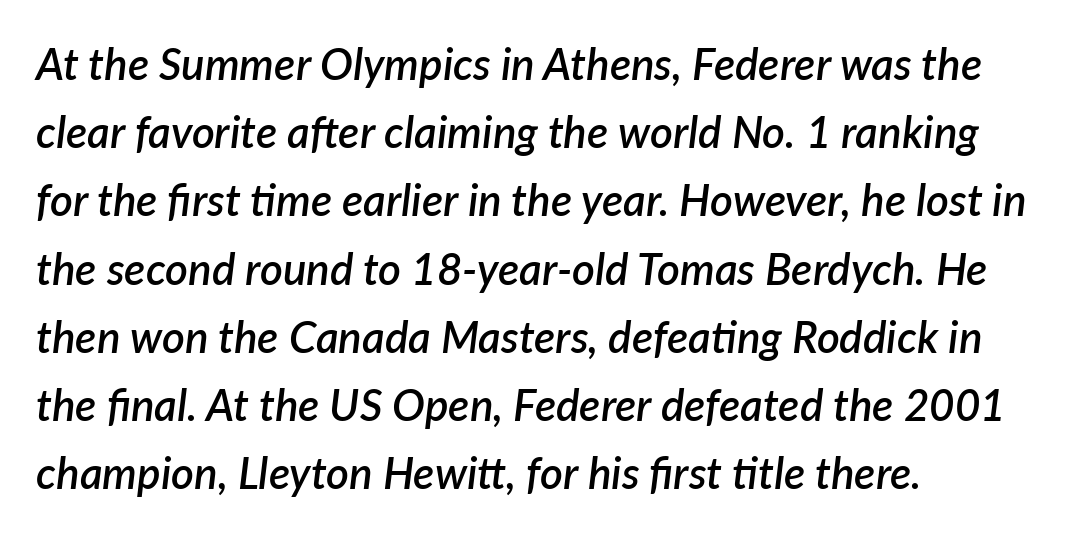
Q: Is the text bold? A: Semi-bold.
Q: Is the text italic (slanted)? A: Yes, it leans right by about 7 degrees.
Q: Is the text underlined? A: No.
Q: How is the paragraph aligned? A: Left-aligned.
Q: Is the spacing between letters normal or unusually wide? A: Normal.
Q: Is the spacing between lines tight, normal or loose? A: Normal.
Q: Width (condensed, normal, or wide)? A: Normal.
Q: Stroke contrast? A: Low.
Q: x-height? A: Medium.
Q: Monospaced? A: No.
